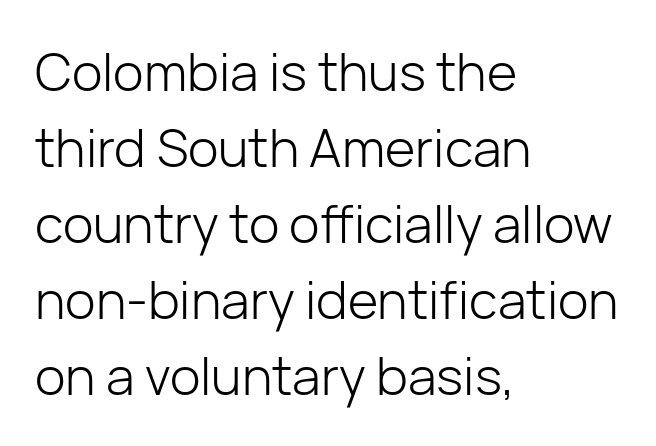
{"serif": "no", "italic": "no", "bold": "no", "weight": "light", "width": "normal", "stroke_contrast": "low", "x_height": "medium", "monospaced": "no", "underline": "no", "align": "left", "line_spacing": "normal", "line_spacing_ratio": 1.46, "letter_spacing": "normal", "letter_spacing_em": 0.0, "glyph_px": 52}
